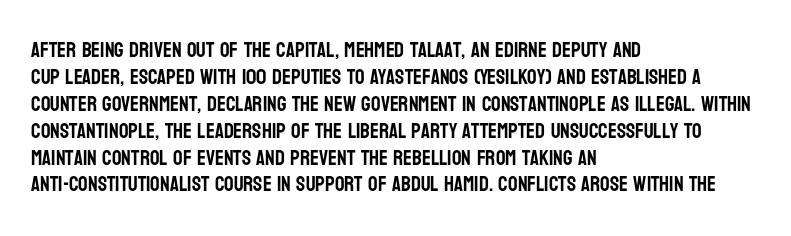
No word sits above an underline. Rendered with straight, roman letterforms. A typesetter would call this leading conventional body-copy spacing. Nothing unusual about the tracking: characters are spaced as the font intends. Line starts are locked; line ends wander.
